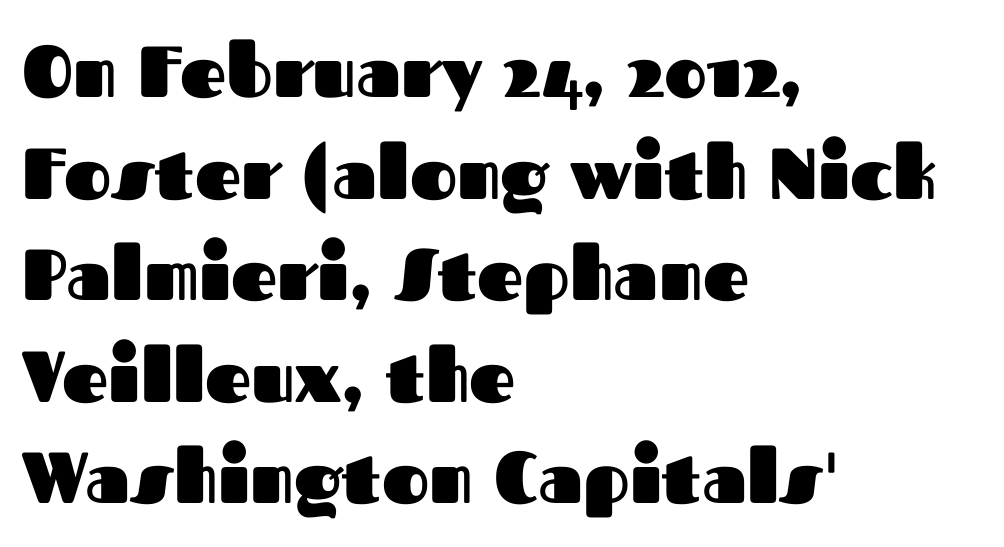
In terms of letterspacing, this is plain default setting. Serif or sans? Sans — the stroke terminals are bare. Spacing verdict: proportional, widths tailored to each character. The zone under the glyphs is completely vacant. Vertical strokes here are truly vertical. This sample is left-justified, so line endings fall wherever the words run out.
